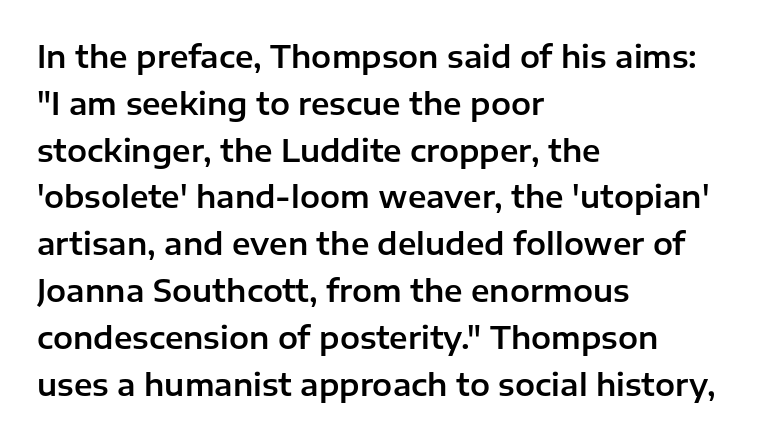
{"serif": "no", "italic": "no", "width": "normal", "stroke_contrast": "low", "x_height": "medium", "monospaced": "no", "underline": "no", "align": "left", "line_spacing": "normal", "line_spacing_ratio": 1.56, "letter_spacing": "normal", "letter_spacing_em": 0.0, "glyph_px": 30}
